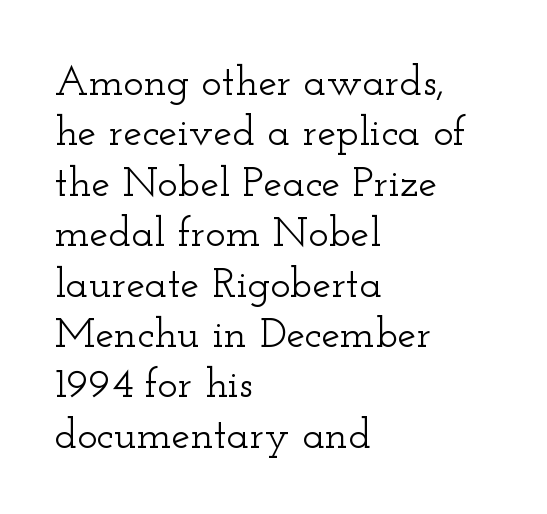
Inter-character spacing is left at the font's built-in metrics. Reading down the block, your eye returns to a fixed left position each line. A bare baseline throughout the passage. Spacing verdict: proportional, widths tailored to each character. The type sits square on the baseline with zero lean. Serifs: yes, visible at the terminals of the letterforms.
